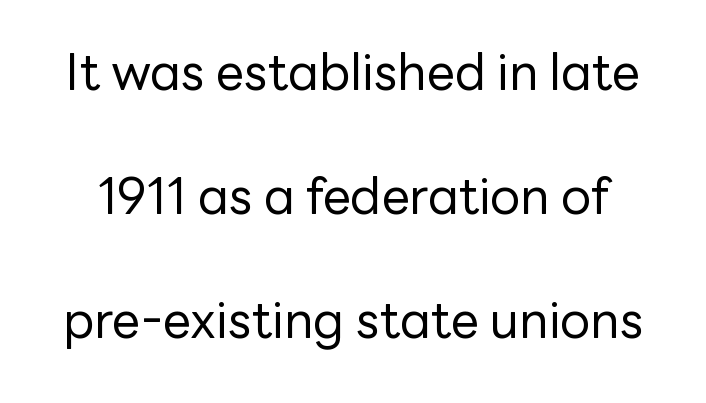
Q: Is the text bold? A: No.
Q: Is the text italic (slanted)? A: No, it is upright.
Q: Is the typeface a serif or a sans-serif typeface? A: Sans-serif.
Q: Is the text underlined? A: No.
Q: Is the spacing between letters normal or unusually wide? A: Normal.
Q: Is the spacing between lines tight, normal or loose? A: Loose.
Q: Width (condensed, normal, or wide)? A: Normal.
Q: Stroke contrast? A: Low.
Q: x-height? A: Medium.
Q: Monospaced? A: No.
